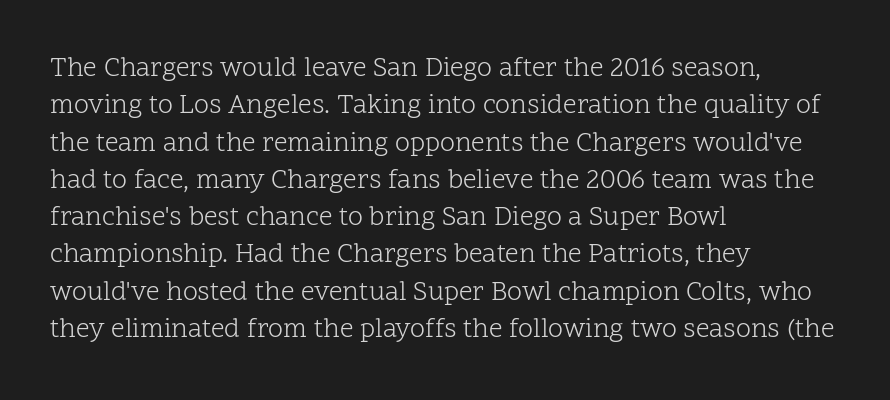
The image shows 27 px text type, upright; set left-aligned, normal line spacing (1.38x), normal letter spacing, not underlined.
